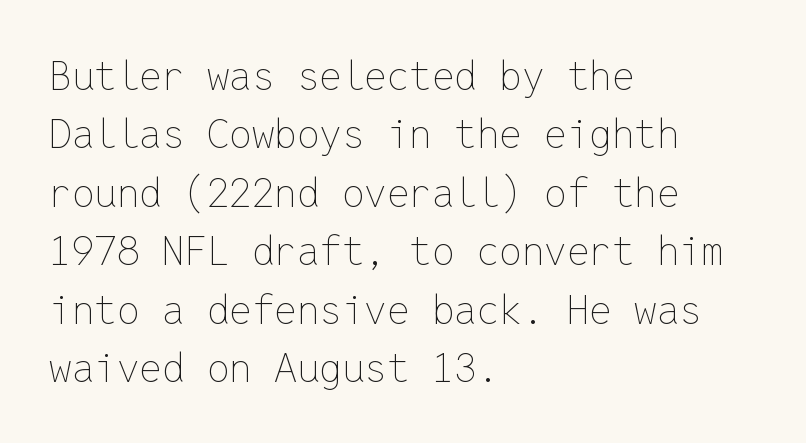
Q: Is the text bold? A: No.
Q: Is the text italic (slanted)? A: No, it is upright.
Q: Is the text underlined? A: No.
Q: How is the paragraph aligned? A: Left-aligned.
Q: Is the spacing between letters normal or unusually wide? A: Normal.
Q: Is the spacing between lines tight, normal or loose? A: Normal.
Q: Width (condensed, normal, or wide)? A: Normal.
Q: Stroke contrast? A: Low.
Q: x-height? A: Medium.
Q: Monospaced? A: Yes.
